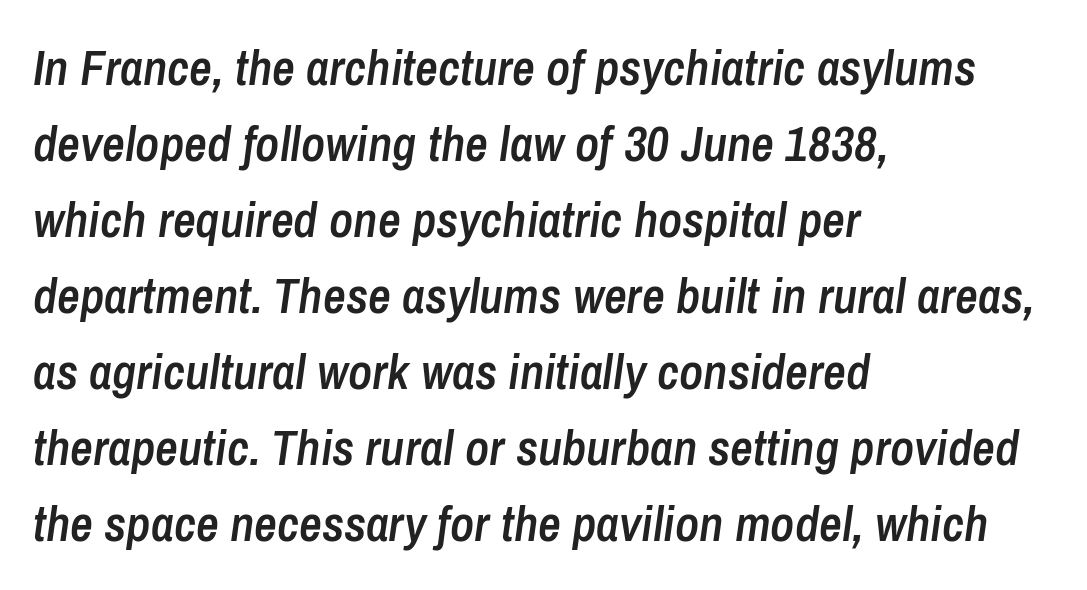
Q: Is the text bold? A: Semi-bold.
Q: Is the text italic (slanted)? A: Yes, it leans right by about 8 degrees.
Q: Is the text underlined? A: No.
Q: How is the paragraph aligned? A: Left-aligned.
Q: Is the spacing between letters normal or unusually wide? A: Normal.
Q: Is the spacing between lines tight, normal or loose? A: Normal.
Q: Width (condensed, normal, or wide)? A: Condensed.
Q: Stroke contrast? A: Low.
Q: x-height? A: Medium.
Q: Monospaced? A: No.
